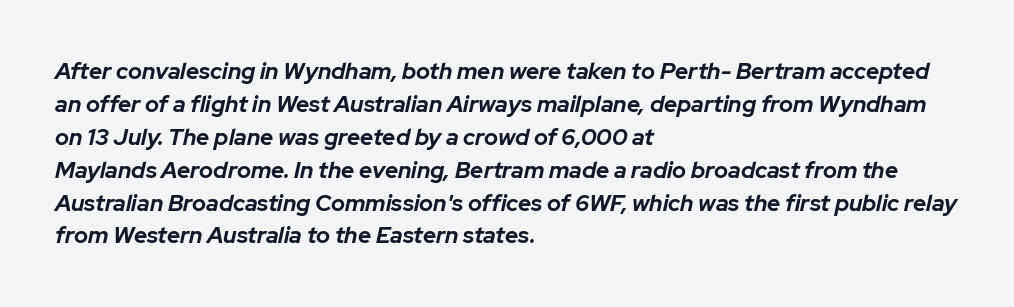
In terms of posture, this sample is oblique. What stands out about the letter spacing? Nothing — it is the standard amount. A classic flush-left, rag-right setting is used for this passage. What weight is shown? A full bold with thick strokes.
